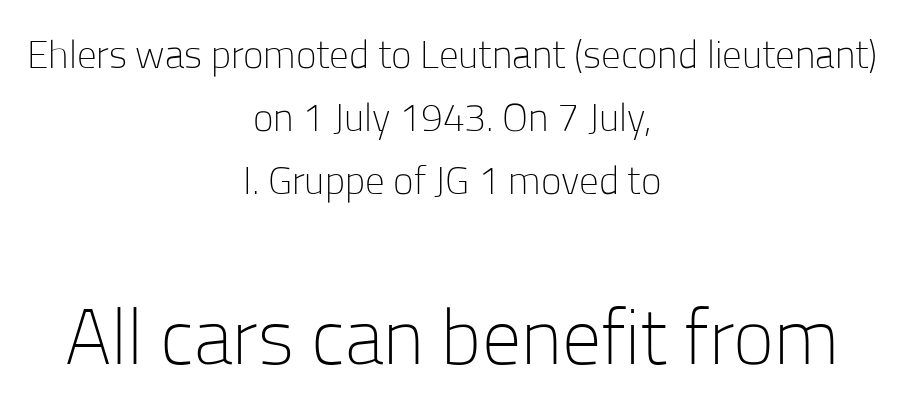
The image shows 78 px light sans-serif type, upright; set centered, normal line spacing (1.62x), normal letter spacing, not underlined; the second (bottom) block is 2.0x larger; low stroke contrast and a medium x-height.
